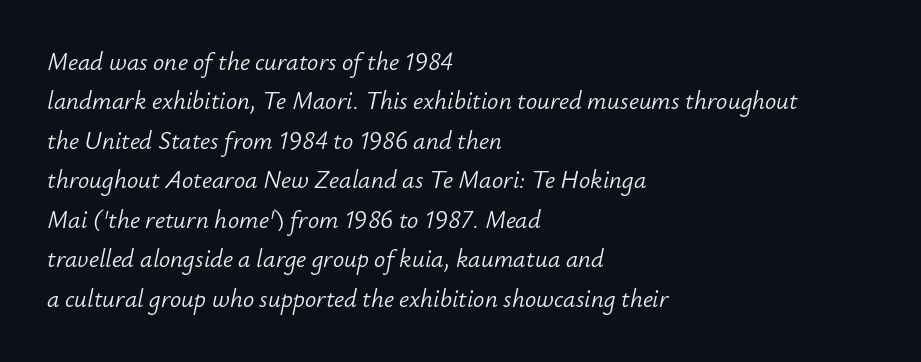
Q: Is the text bold? A: No.
Q: Is the text italic (slanted)? A: Yes, it leans right by about 12 degrees.
Q: Is the text underlined? A: No.
Q: How is the paragraph aligned? A: Left-aligned.
Q: Is the spacing between letters normal or unusually wide? A: Normal.
Q: Is the spacing between lines tight, normal or loose? A: Normal.
